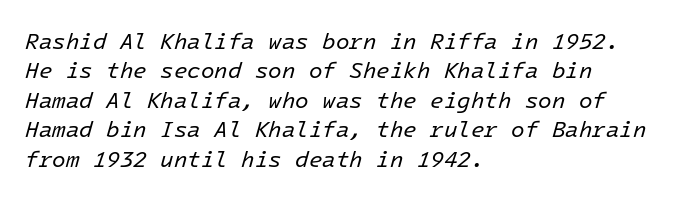
Regarding leading, the lines here are spaced in the standard way. Weight: regular or lighter. Italic? Definitely — the glyphs are oblique. Students, note that the glyphs here touch the page at normal intervals. Visually the block forms a straight wall on the left and a jagged coastline on the right. A bare baseline throughout the passage.
